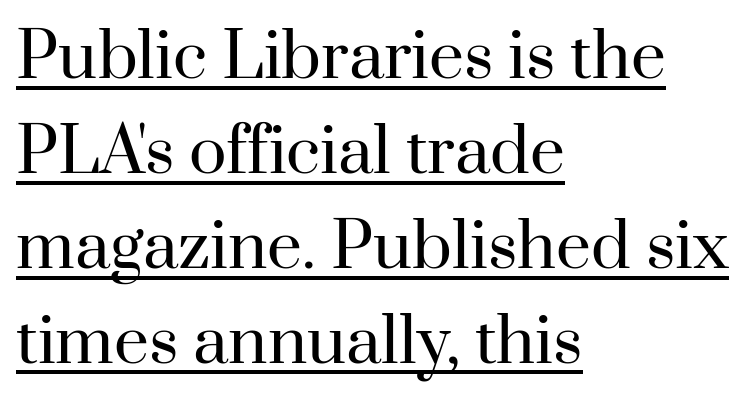
{"serif": "yes", "italic": "no", "bold": "no", "weight": "regular", "width": "normal", "stroke_contrast": "high", "x_height": "small", "monospaced": "no", "underline": "yes", "align": "left", "line_spacing": "normal", "line_spacing_ratio": 1.53, "letter_spacing": "normal", "letter_spacing_em": 0.0, "glyph_px": 62}
